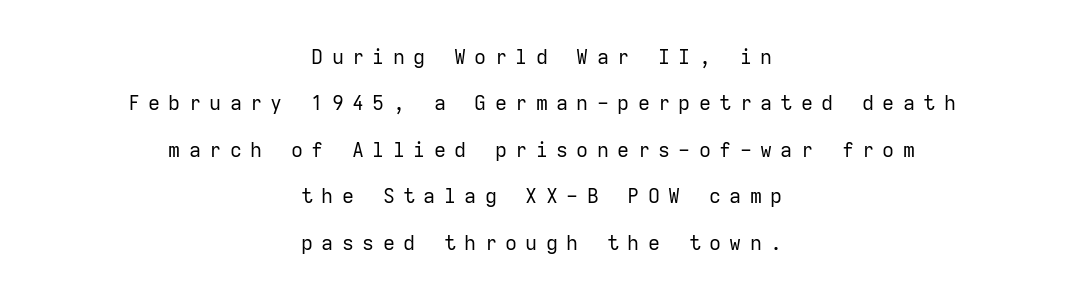
Look at the tracking — it's clearly loosened, letters drifting apart. Each row of text sits above clean, open space. These lines stack symmetrically, like a column narrowing and widening about its center. The face looks like a standard text weight, possibly lighter.
